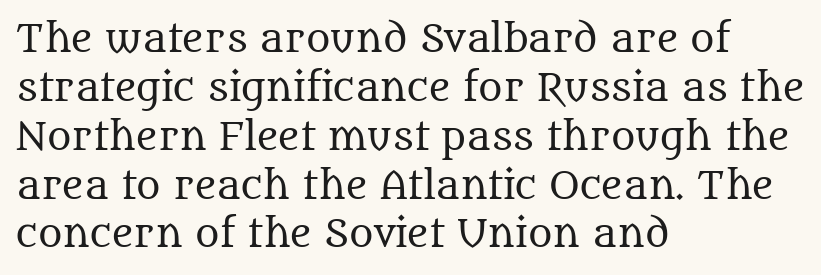
The image shows 37 px regular-weight serif type, upright; set left-aligned, normal line spacing (1.32x), normal letter spacing, not underlined; medium stroke contrast and a large x-height.
